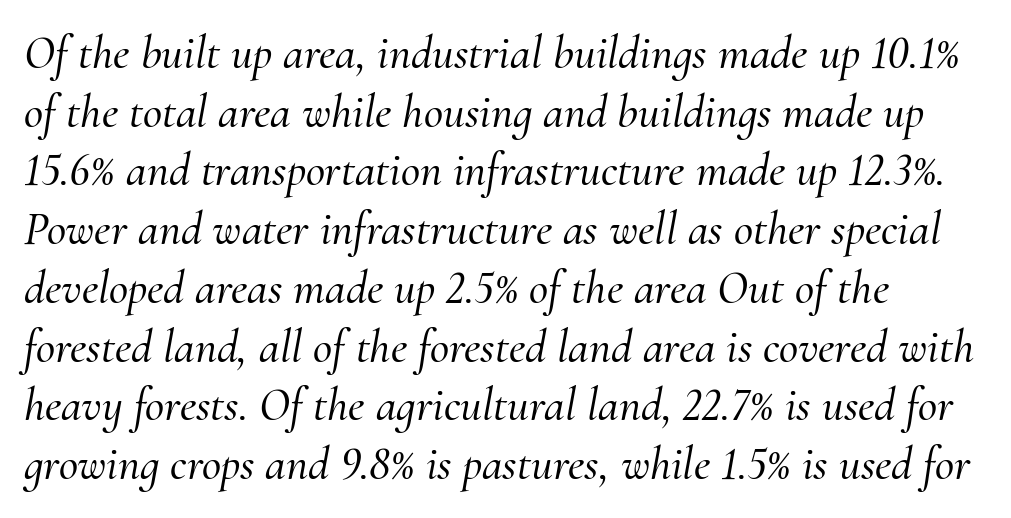
{"serif": "yes", "italic": "yes", "lean": "right", "slant_degrees": 10, "width": "normal", "stroke_contrast": "medium", "x_height": "small", "monospaced": "no", "underline": "no", "align": "left", "line_spacing": "normal", "line_spacing_ratio": 1.25, "letter_spacing": "normal", "letter_spacing_em": 0.0, "glyph_px": 47}
